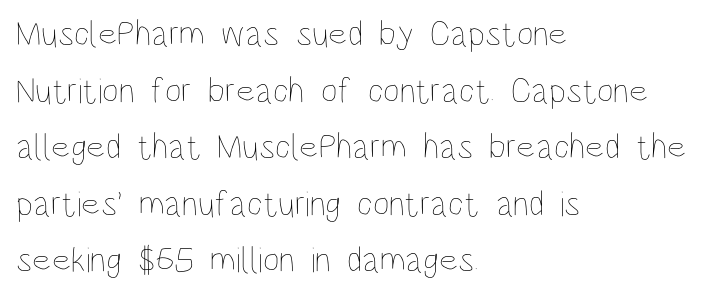
{"italic": "no", "bold": "no", "weight": "thin", "width": "condensed", "stroke_contrast": "low", "x_height": "large", "monospaced": "no", "underline": "no", "align": "left", "line_spacing": "normal", "line_spacing_ratio": 1.57, "letter_spacing": "normal", "letter_spacing_em": 0.0, "glyph_px": 36}
